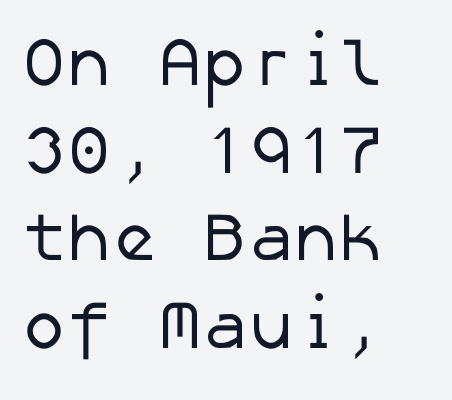
Letter spacing: default. No chunkiness to these letters — they're not bold. Each letter's strokes conclude bluntly, with no projecting serifs. Honestly, the row spacing looks completely unremarkable. Glance below the letters and you will spot only blank space.
